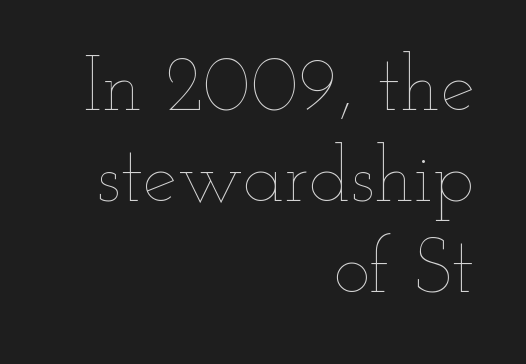
Q: Is the text bold? A: No.
Q: Is the text italic (slanted)? A: No, it is upright.
Q: Is the text underlined? A: No.
Q: How is the paragraph aligned? A: Right-aligned.
Q: Is the spacing between letters normal or unusually wide? A: Normal.
Q: Width (condensed, normal, or wide)? A: Wide.
Q: Stroke contrast? A: Low.
Q: x-height? A: Small.
Q: Monospaced? A: No.
